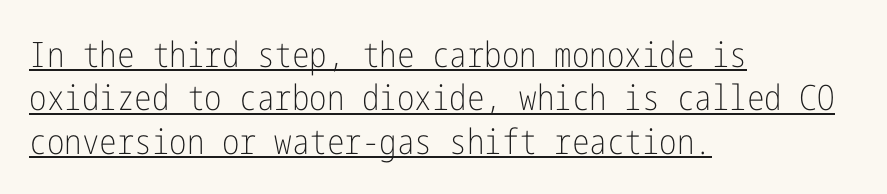
The image shows 35 px light, condensed sans-serif type, upright; set left-aligned, line spacing 1.24x, normal letter spacing, underlined; low stroke contrast and a medium x-height.
